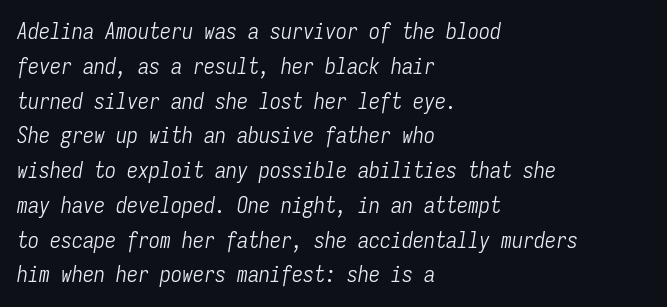
The image shows 22 px text type, italic (leaning right); set left-aligned, normal line spacing (1.58x), normal letter spacing, not underlined.
